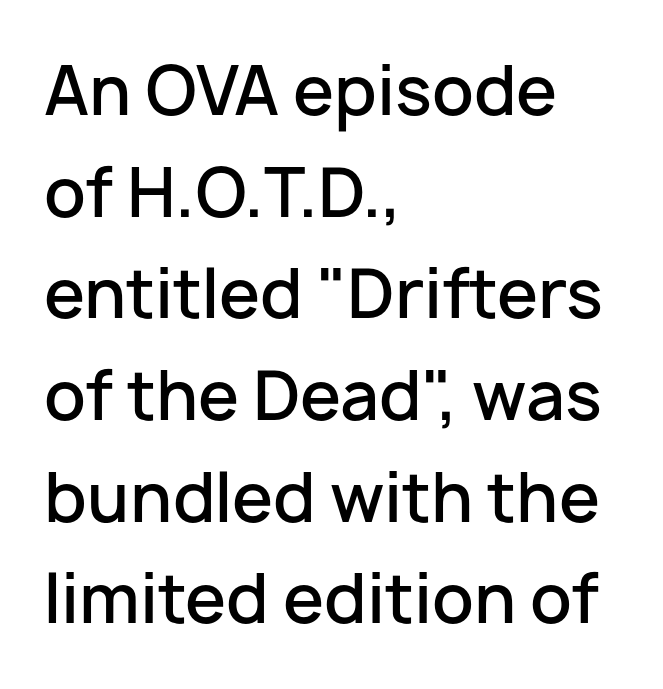
The image shows 66 px semibold sans-serif type, upright; set left-aligned, normal line spacing (1.54x), normal letter spacing, not underlined; low stroke contrast and a medium x-height.
